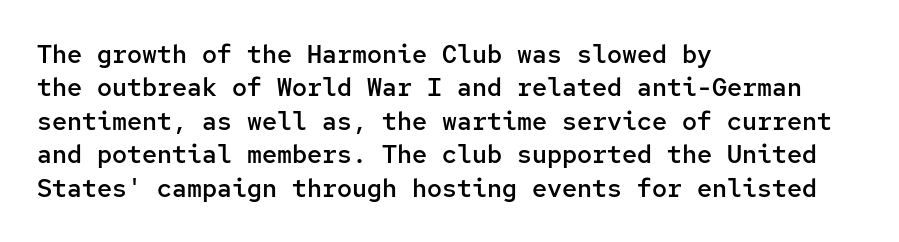
{"italic": "no", "bold": "semi", "underline": "no", "align": "left", "line_spacing": "normal", "line_spacing_ratio": 1.34, "letter_spacing": "normal", "letter_spacing_em": 0.0, "glyph_px": 25}
